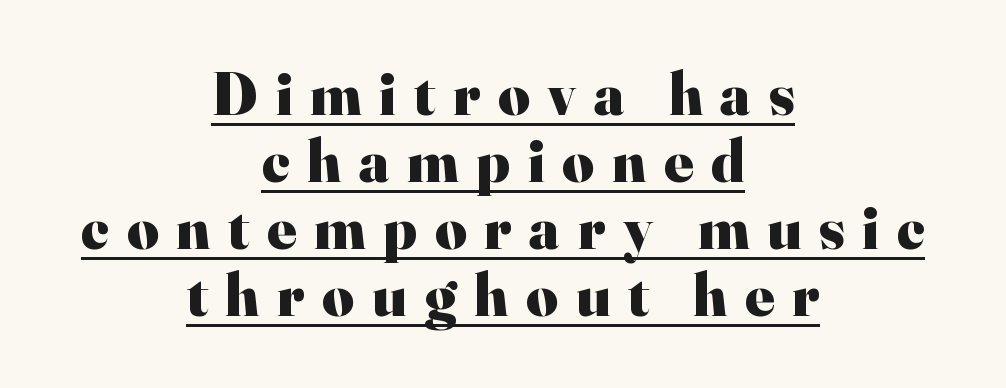
The image shows 61 px heavy serif type, upright; set centered, tight line spacing (1.1x), unusually wide letter spacing (+0.29 em), underlined; high stroke contrast and a small x-height.
